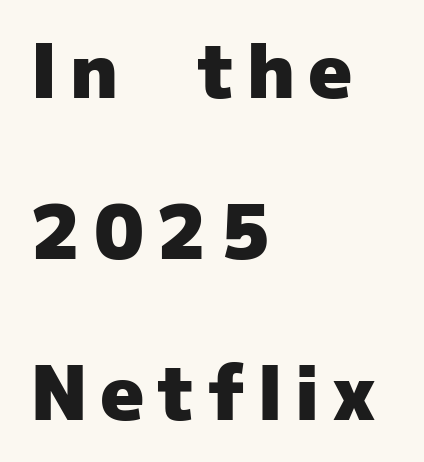
Q: Is the text bold? A: Yes.
Q: Is the text italic (slanted)? A: No, it is upright.
Q: Is the typeface a serif or a sans-serif typeface? A: Sans-serif.
Q: Is the text underlined? A: No.
Q: How is the paragraph aligned? A: Left-aligned.
Q: Is the spacing between lines tight, normal or loose? A: Loose.
Q: Width (condensed, normal, or wide)? A: Normal.
Q: Stroke contrast? A: Low.
Q: x-height? A: Medium.
Q: Monospaced? A: No.
